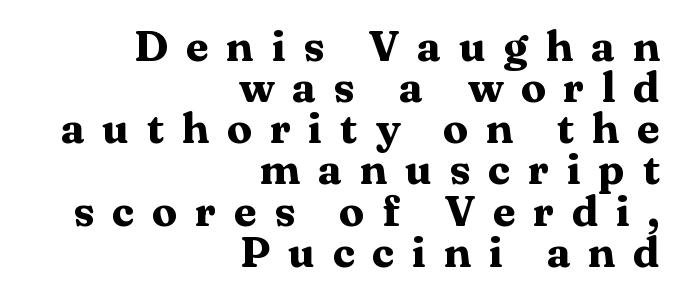
{"serif": "yes", "italic": "no", "bold": "yes", "weight": "heavy", "width": "wide", "stroke_contrast": "medium", "x_height": "medium", "monospaced": "no", "underline": "no", "align": "right", "line_spacing": "tight", "line_spacing_ratio": 0.98, "letter_spacing": "wide", "letter_spacing_em": 0.42, "glyph_px": 42}
